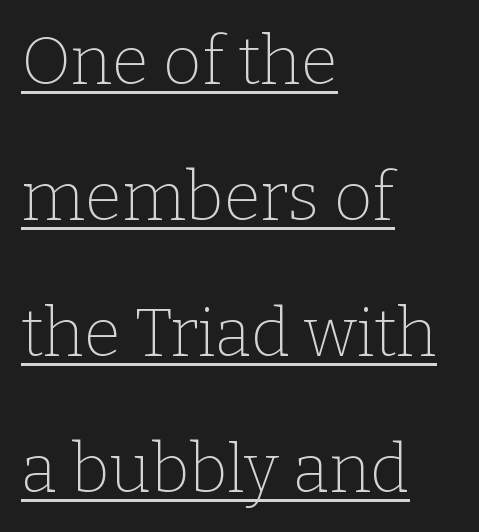
{"serif": "yes", "italic": "no", "bold": "no", "weight": "thin", "width": "normal", "stroke_contrast": "low", "x_height": "medium", "monospaced": "no", "underline": "yes", "align": "left", "line_spacing": "loose", "line_spacing_ratio": 2.03, "letter_spacing": "normal", "letter_spacing_em": 0.0, "glyph_px": 67}
